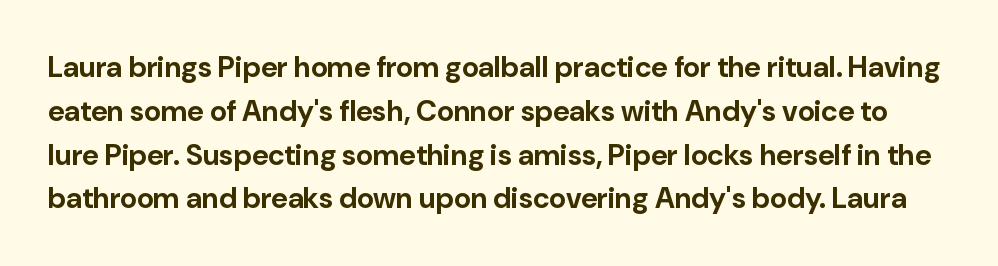
Q: Is the text bold? A: Yes.
Q: Is the text italic (slanted)? A: No, it is upright.
Q: Is the typeface a serif or a sans-serif typeface? A: Sans-serif.
Q: Is the text underlined? A: No.
Q: Is the spacing between letters normal or unusually wide? A: Normal.
Q: Is the spacing between lines tight, normal or loose? A: Normal.
Q: Width (condensed, normal, or wide)? A: Normal.
Q: Stroke contrast? A: Low.
Q: x-height? A: Medium.
Q: Monospaced? A: No.
